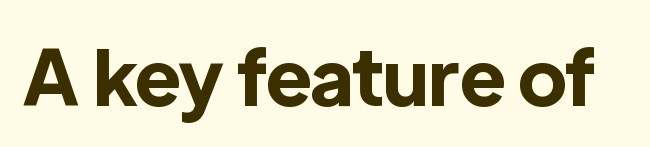
Descender tails drop into unmarked territory. In terms of letterspacing, this is plain default setting. To sum up the face: it is a sans, with no serifs. Spacing verdict: proportional, widths tailored to each character. Each glyph is drawn with heavy, bold strokes.
